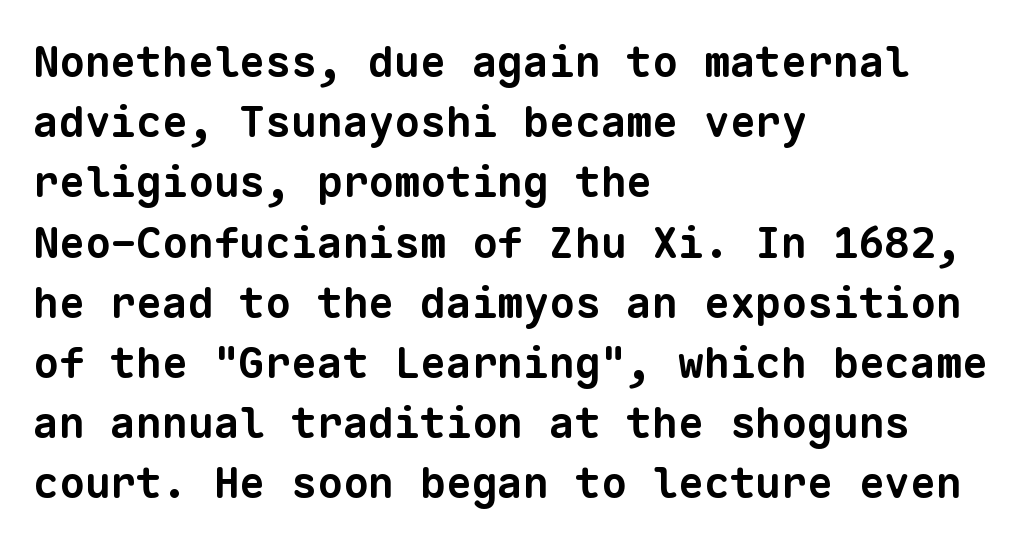
Vertical spacing — default. The type is set solid horizontally, with unmodified tracking. Has an underline been added? It has not. Is this a fixed-width face? Yes — each glyph sits in an identical cell.
